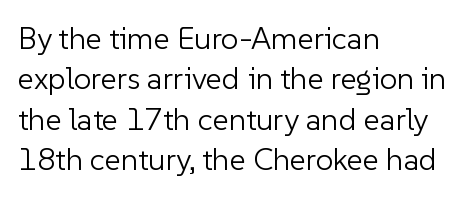
Q: Is the text bold? A: No.
Q: Is the text italic (slanted)? A: No, it is upright.
Q: Is the typeface a serif or a sans-serif typeface? A: Sans-serif.
Q: Is the text underlined? A: No.
Q: How is the paragraph aligned? A: Left-aligned.
Q: Is the spacing between letters normal or unusually wide? A: Normal.
Q: Is the spacing between lines tight, normal or loose? A: Normal.
Q: Width (condensed, normal, or wide)? A: Normal.
Q: Stroke contrast? A: Low.
Q: x-height? A: Medium.
Q: Monospaced? A: No.
